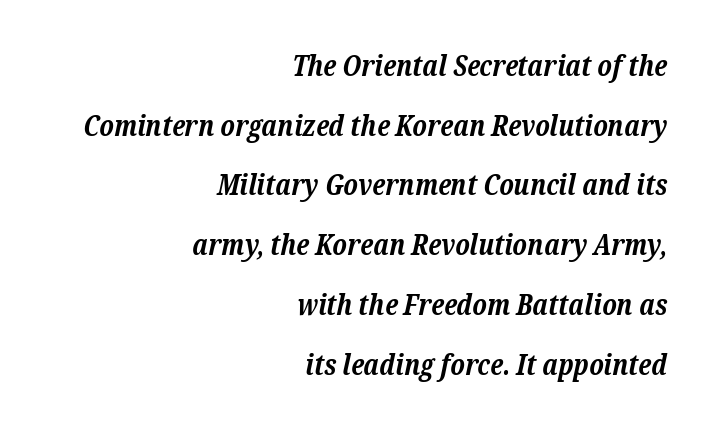
Q: Is the text bold? A: Yes.
Q: Is the text italic (slanted)? A: Yes, it leans right by about 12 degrees.
Q: Is the typeface a serif or a sans-serif typeface? A: Serif.
Q: Is the text underlined? A: No.
Q: How is the paragraph aligned? A: Right-aligned.
Q: Is the spacing between letters normal or unusually wide? A: Normal.
Q: Is the spacing between lines tight, normal or loose? A: Loose.
Q: Width (condensed, normal, or wide)? A: Normal.
Q: Stroke contrast? A: Low.
Q: x-height? A: Medium.
Q: Monospaced? A: No.
